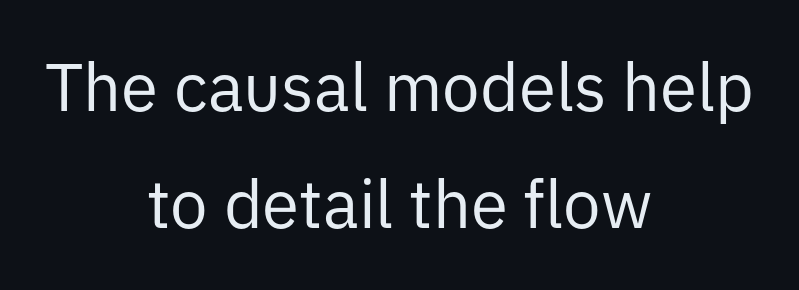
The image shows 67 px regular-weight sans-serif type, upright; set centered, line spacing 1.75x, normal letter spacing, not underlined; low stroke contrast and a medium x-height.
